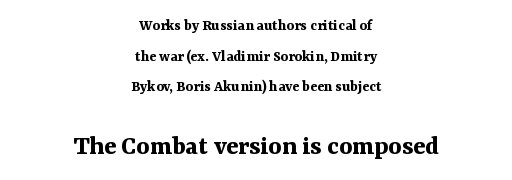
{"serif": "yes", "italic": "no", "bold": "yes", "weight": "bold", "width": "normal", "stroke_contrast": "medium", "x_height": "medium", "monospaced": "no", "underline": "no", "align": "center", "line_spacing": "loose", "line_spacing_ratio": 1.92, "letter_spacing": "normal", "letter_spacing_em": 0.0, "larger_block": "second", "size_ratio": 1.75, "glyph_px": 28}
